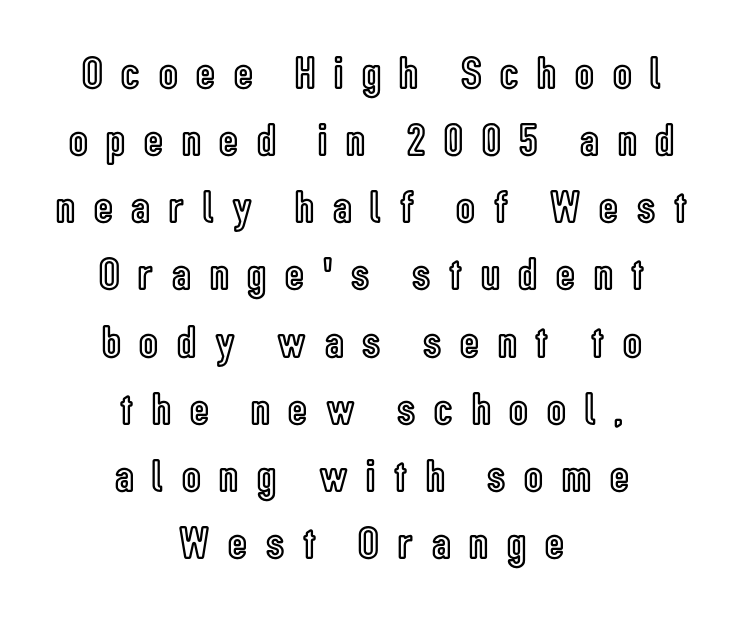
Notice how the passage keeps no hard edge, just a central spine. You could not count columns in this text — the font is proportionally spaced. In terms of leading, this rendering sits right in the middle. Decoration check: the copy has no underline.
